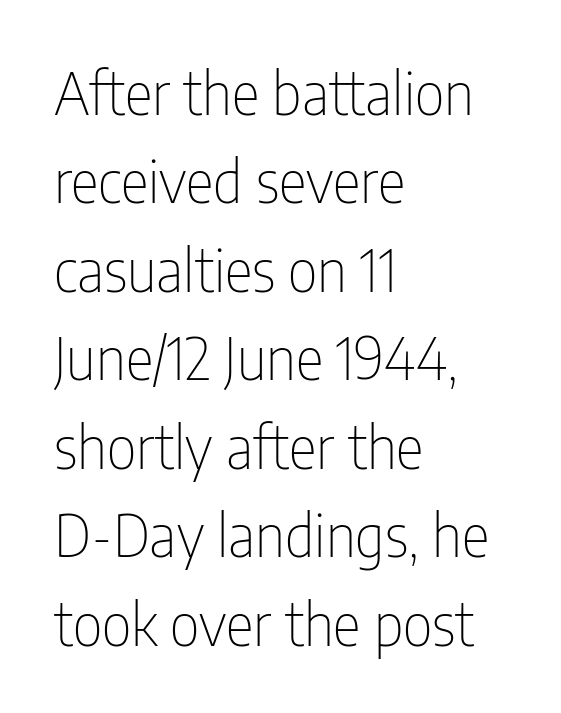
No chunkiness to these letters — they're not bold. Tracking here is standard; glyphs follow each other at the usual distance. Glance below the letters and you will spot only blank space. The space between consecutive lines is moderate.
